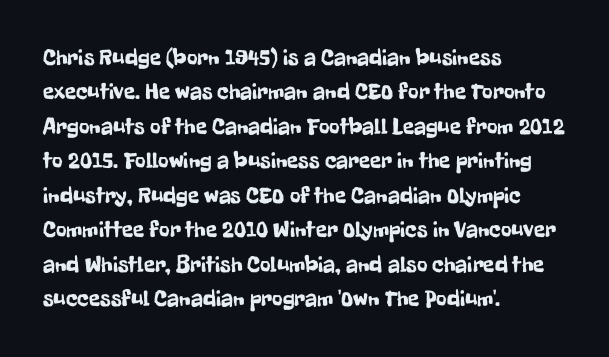
The specimen omits any rule beneath the text block's lines. The line-height multiplier appears to be the usual default. Posture: upright roman. The letters sit at their default tracking, neither squeezed nor spread.
